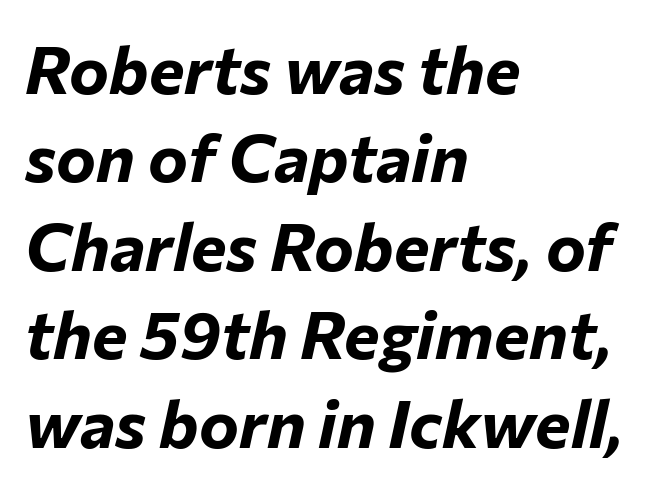
Q: Is the text bold? A: Yes.
Q: Is the text italic (slanted)? A: Yes, it leans right by about 12 degrees.
Q: Is the text underlined? A: No.
Q: How is the paragraph aligned? A: Left-aligned.
Q: Is the spacing between letters normal or unusually wide? A: Normal.
Q: Is the spacing between lines tight, normal or loose? A: Normal.
Q: Width (condensed, normal, or wide)? A: Normal.
Q: Stroke contrast? A: Low.
Q: x-height? A: Medium.
Q: Monospaced? A: No.
